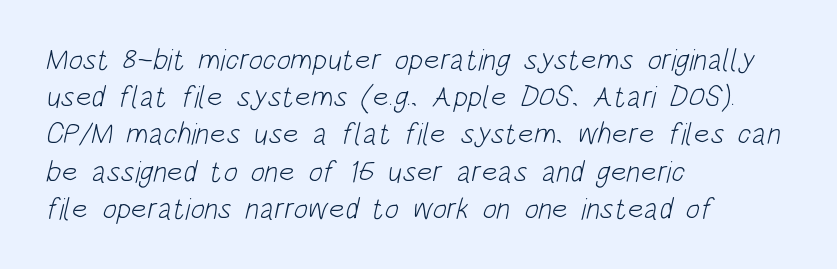
The image shows 30 px light, condensed sans-serif type; set left-aligned, line spacing 1.24x, normal letter spacing, not underlined; low stroke contrast and a large x-height.
